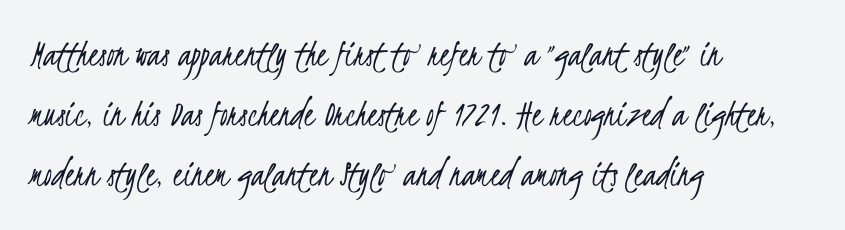
The image shows 39 px light, condensed sans-serif type; set left-aligned, normal line spacing (1.54x), normal letter spacing, not underlined; low stroke contrast and a small x-height.
